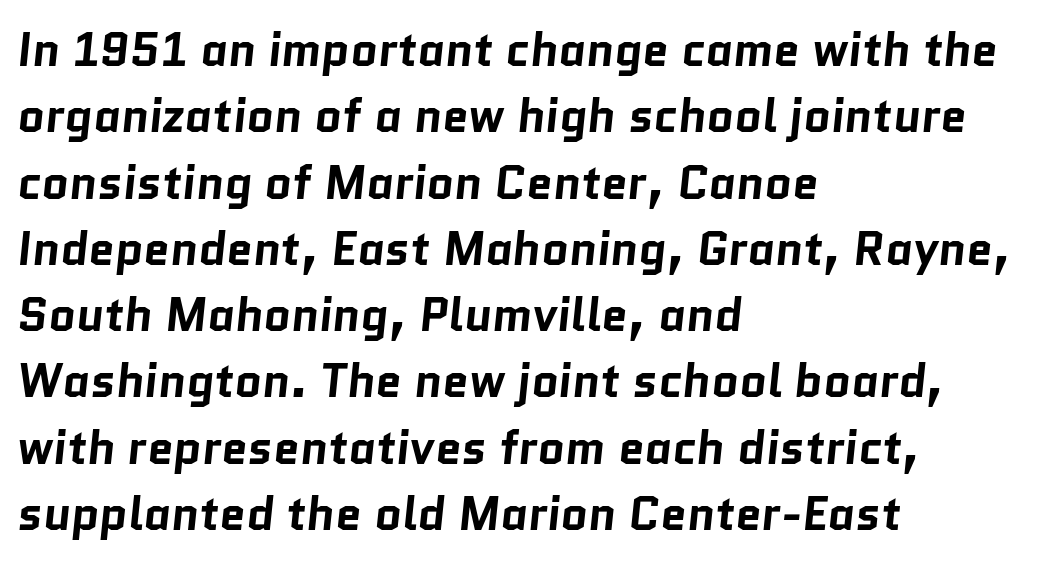
Q: Is the text bold? A: Yes.
Q: Is the typeface a serif or a sans-serif typeface? A: Sans-serif.
Q: Is the text underlined? A: No.
Q: How is the paragraph aligned? A: Left-aligned.
Q: Is the spacing between letters normal or unusually wide? A: Normal.
Q: Is the spacing between lines tight, normal or loose? A: Normal.
Q: Width (condensed, normal, or wide)? A: Normal.
Q: Stroke contrast? A: Low.
Q: x-height? A: Medium.
Q: Monospaced? A: No.
